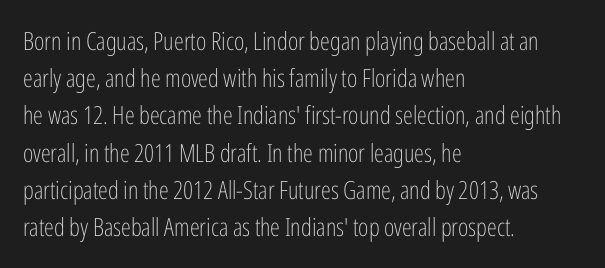
The image shows 25 px text type, upright; set left-aligned, normal line spacing (1.49x), normal letter spacing, not underlined.
